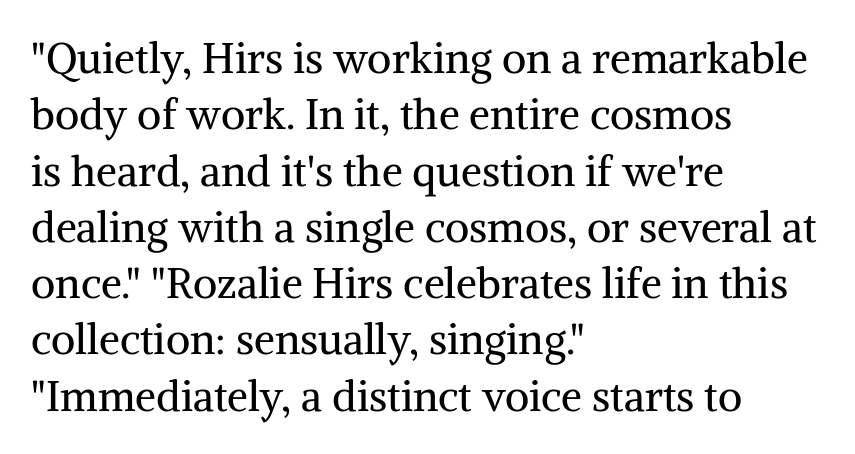
Q: Is the text bold? A: No.
Q: Is the text italic (slanted)? A: No, it is upright.
Q: Is the typeface a serif or a sans-serif typeface? A: Serif.
Q: Is the text underlined? A: No.
Q: How is the paragraph aligned? A: Left-aligned.
Q: Is the spacing between letters normal or unusually wide? A: Normal.
Q: Is the spacing between lines tight, normal or loose? A: Normal.
Q: Width (condensed, normal, or wide)? A: Normal.
Q: Stroke contrast? A: Medium.
Q: x-height? A: Medium.
Q: Monospaced? A: No.
